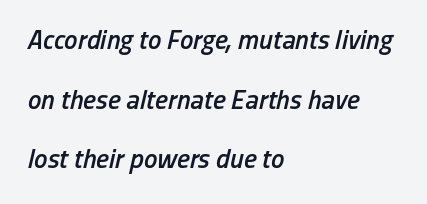
{"italic": "yes", "lean": "right", "slant_degrees": 13, "bold": "semi", "underline": "no", "align": "left", "line_spacing": "loose", "line_spacing_ratio": 2.21, "letter_spacing": "normal", "letter_spacing_em": 0.0, "glyph_px": 27}
